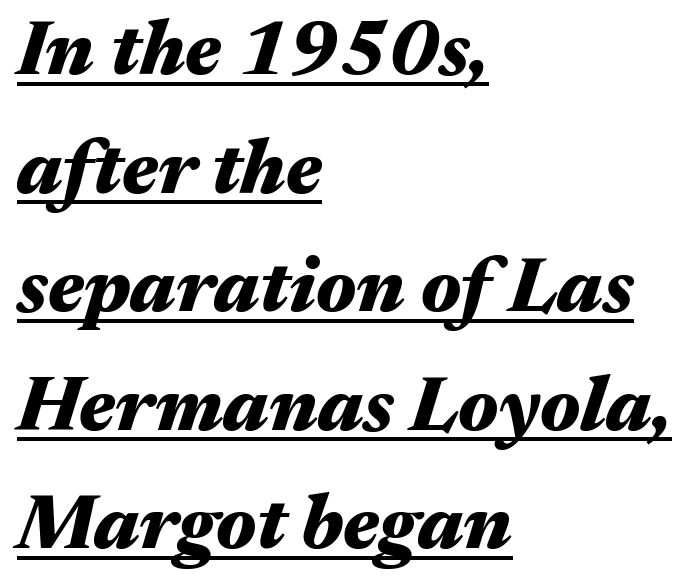
{"italic": "yes", "lean": "right", "slant_degrees": 17, "bold": "yes", "weight": "heavy", "width": "wide", "stroke_contrast": "medium", "x_height": "medium", "monospaced": "no", "underline": "yes", "align": "left", "line_spacing": "normal", "line_spacing_ratio": 1.54, "letter_spacing": "normal", "letter_spacing_em": 0.0, "glyph_px": 77}
